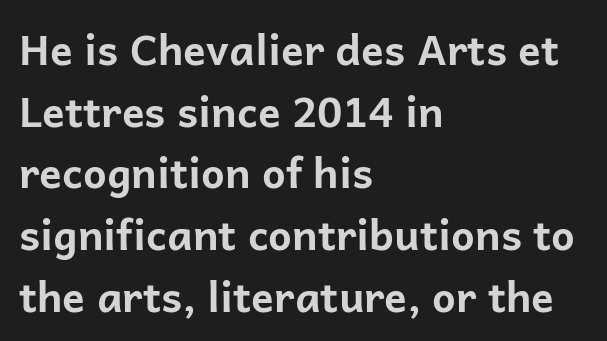
{"serif": "no", "italic": "no", "bold": "yes", "weight": "bold", "width": "normal", "stroke_contrast": "low", "x_height": "medium", "monospaced": "no", "underline": "no", "align": "left", "line_spacing": "normal", "line_spacing_ratio": 1.47, "letter_spacing": "normal", "letter_spacing_em": 0.0, "glyph_px": 42}
